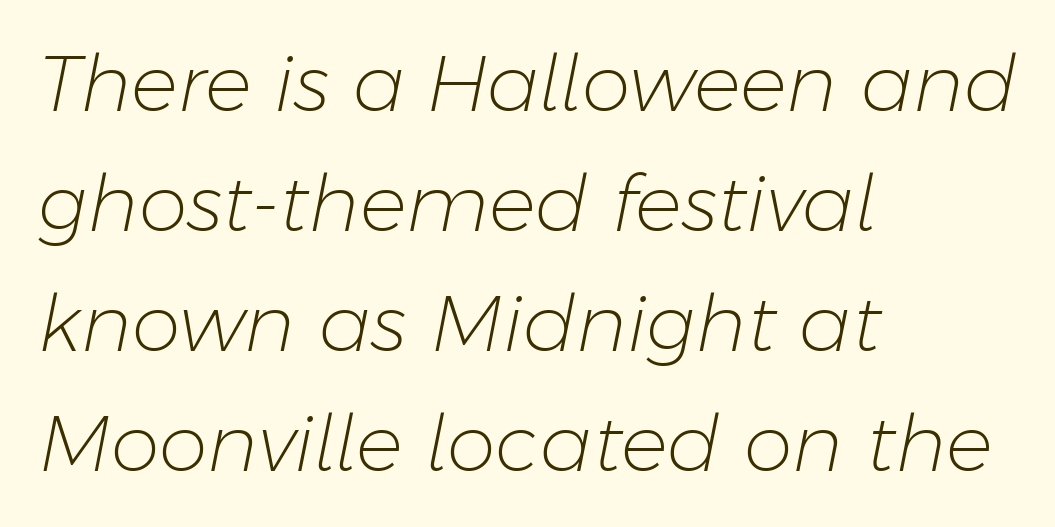
Q: Is the text bold? A: No.
Q: Is the text italic (slanted)? A: Yes, it leans right by about 11 degrees.
Q: Is the text underlined? A: No.
Q: How is the paragraph aligned? A: Left-aligned.
Q: Is the spacing between letters normal or unusually wide? A: Normal.
Q: Is the spacing between lines tight, normal or loose? A: Normal.
Q: Width (condensed, normal, or wide)? A: Normal.
Q: Stroke contrast? A: Low.
Q: x-height? A: Medium.
Q: Monospaced? A: No.
